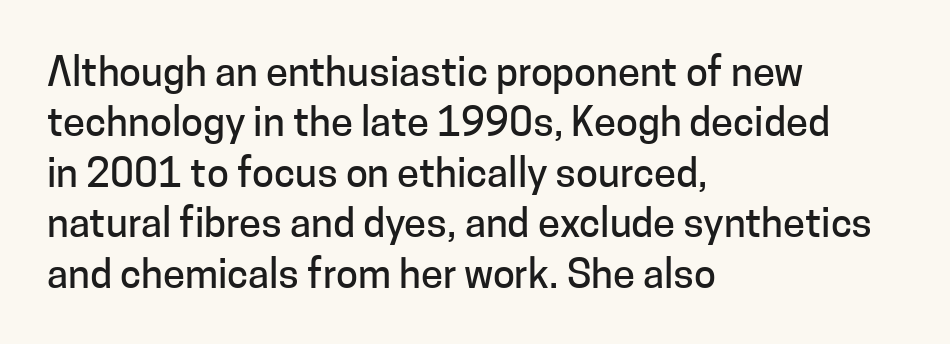
{"serif": "no", "italic": "no", "width": "normal", "stroke_contrast": "low", "x_height": "medium", "monospaced": "no", "underline": "no", "align": "left", "line_spacing": "normal", "line_spacing_ratio": 1.26, "letter_spacing": "normal", "letter_spacing_em": 0.0, "glyph_px": 40}
